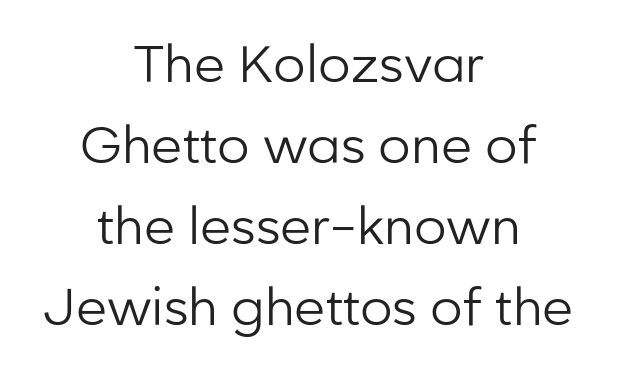
The passage shown is not bold in any degree. Note the varied advance widths — an 'i' is clearly narrower than an 'm'. Interline gaps are of average width in this sample. The type family on display is of the sans-serif kind. The foot of each line stays bare and open. Ascenders rise straight up at ninety degrees.
